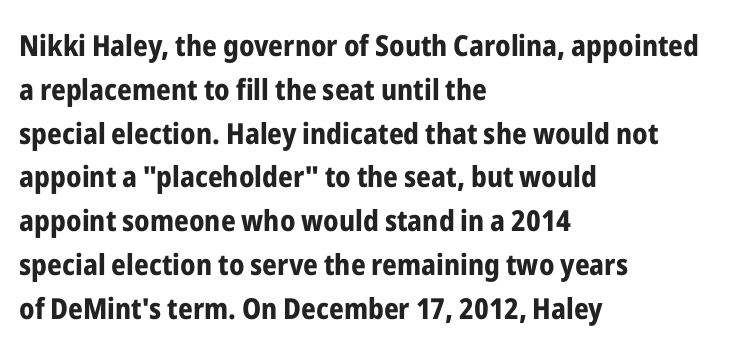
Q: Is the text bold? A: Yes.
Q: Is the text italic (slanted)? A: No, it is upright.
Q: Is the typeface a serif or a sans-serif typeface? A: Sans-serif.
Q: Is the text underlined? A: No.
Q: How is the paragraph aligned? A: Left-aligned.
Q: Is the spacing between letters normal or unusually wide? A: Normal.
Q: Is the spacing between lines tight, normal or loose? A: Normal.
Q: Width (condensed, normal, or wide)? A: Condensed.
Q: Stroke contrast? A: Low.
Q: x-height? A: Medium.
Q: Monospaced? A: No.
